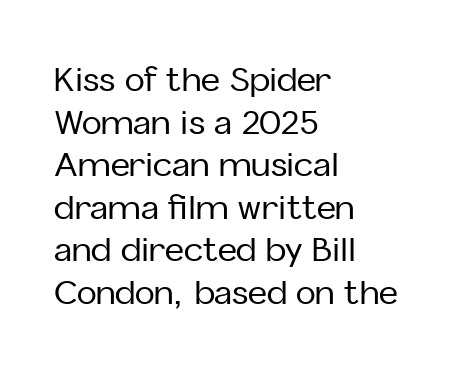
Q: Is the text italic (slanted)? A: No, it is upright.
Q: Is the typeface a serif or a sans-serif typeface? A: Sans-serif.
Q: Is the text underlined? A: No.
Q: How is the paragraph aligned? A: Left-aligned.
Q: Is the spacing between letters normal or unusually wide? A: Normal.
Q: Is the spacing between lines tight, normal or loose? A: Normal.
Q: Width (condensed, normal, or wide)? A: Normal.
Q: Stroke contrast? A: Low.
Q: x-height? A: Medium.
Q: Monospaced? A: No.
